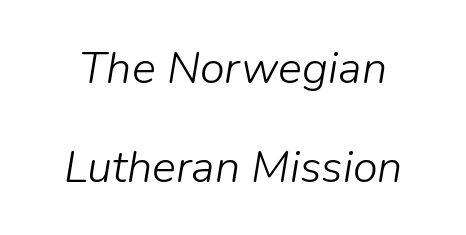
Q: Is the text bold? A: No.
Q: Is the text italic (slanted)? A: Yes, it leans right by about 9 degrees.
Q: Is the text underlined? A: No.
Q: Is the spacing between letters normal or unusually wide? A: Normal.
Q: Is the spacing between lines tight, normal or loose? A: Loose.
Q: Width (condensed, normal, or wide)? A: Normal.
Q: Stroke contrast? A: Low.
Q: x-height? A: Medium.
Q: Monospaced? A: No.
